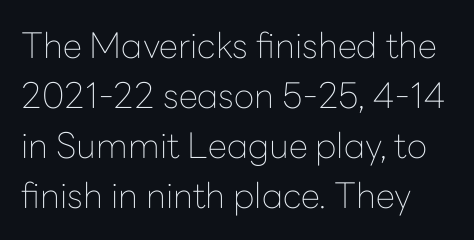
The image shows 35 px thin sans-serif type, upright; set normal line spacing (1.43x), normal letter spacing, not underlined; low stroke contrast and a medium x-height.
